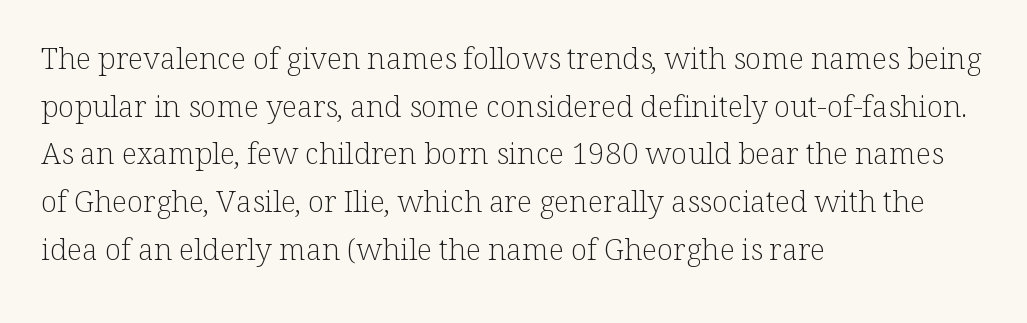
Q: Is the text bold? A: No.
Q: Is the text italic (slanted)? A: No, it is upright.
Q: Is the typeface a serif or a sans-serif typeface? A: Serif.
Q: Is the text underlined? A: No.
Q: How is the paragraph aligned? A: Left-aligned.
Q: Is the spacing between letters normal or unusually wide? A: Normal.
Q: Is the spacing between lines tight, normal or loose? A: Normal.
Q: Width (condensed, normal, or wide)? A: Normal.
Q: Stroke contrast? A: Low.
Q: x-height? A: Medium.
Q: Monospaced? A: No.
